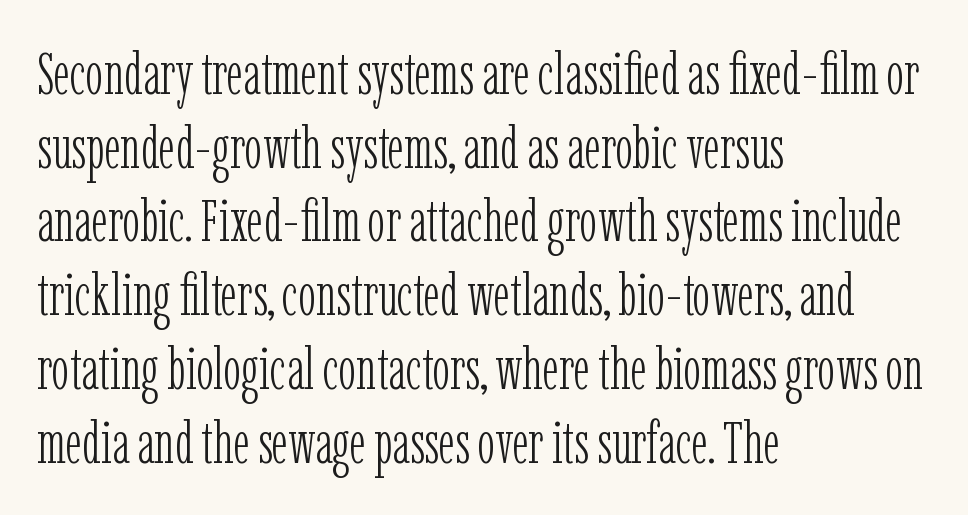
The image shows 59 px light, condensed serif type, upright; set left-aligned, normal line spacing (1.25x), normal letter spacing, not underlined; low stroke contrast and a medium x-height.
